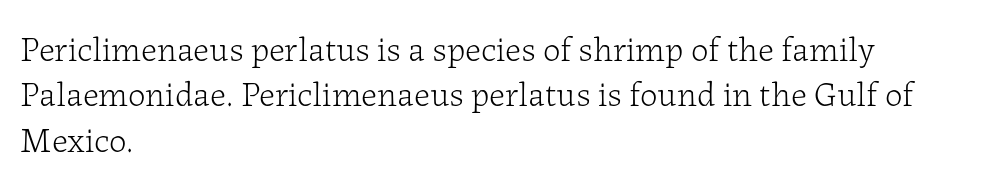
The type is set solid horizontally, with unmodified tracking. Does the copy run flush right? No — it runs flush left. No chunkiness to these letters — they're not bold. You could not count columns in this text — the font is proportionally spaced. Vertically, the passage feels balanced, rows spaced as you'd expect. Serif or sans? Serif — the stroke terminals have little feet.
